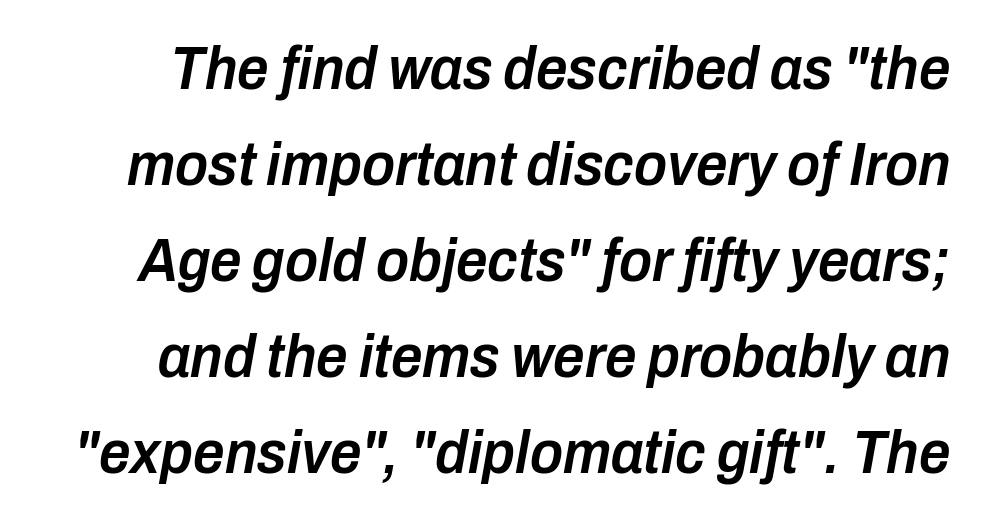
{"italic": "yes", "lean": "right", "slant_degrees": 10, "bold": "semi", "weight": "semibold", "width": "condensed", "stroke_contrast": "low", "x_height": "medium", "monospaced": "no", "underline": "no", "line_spacing": "normal", "line_spacing_ratio": 1.55, "letter_spacing": "normal", "letter_spacing_em": 0.0, "glyph_px": 62}
